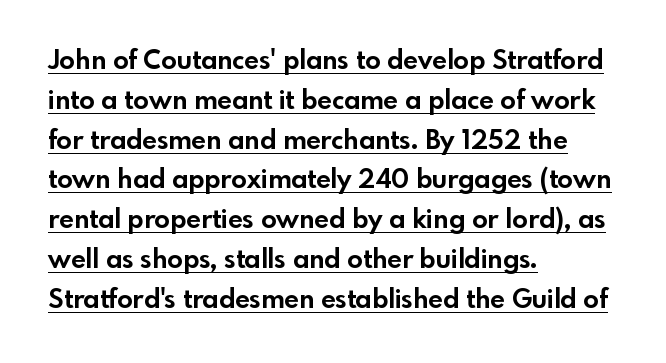
Each new line begins a customary step beneath the previous one. Underlined type. This sample uses plain, unmodified letter spacing. Every letter is thick-stroked: bold, no question. The text block is weighted toward the left margin, trailing off unevenly rightward.
